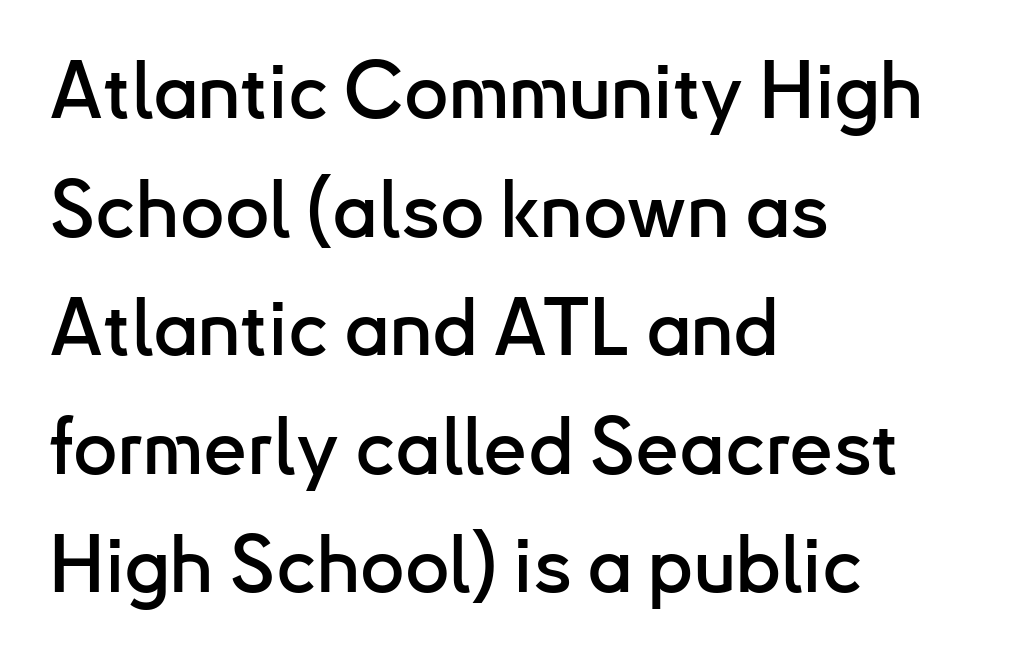
Horizontal alignment here is leftward, the default for most running prose. Interline gaps are of average width in this sample. Regarding serifs, this sample does without them. Look at the tracking — it's just the regular setting, nothing added. Any mark beneath the type? The region is blank. The passage shown is typed in a proportional face where columns would drift.
